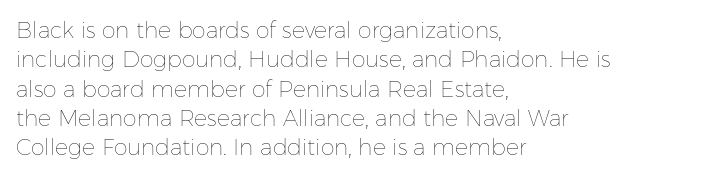
Q: Is the text bold? A: No.
Q: Is the text italic (slanted)? A: No, it is upright.
Q: Is the text underlined? A: No.
Q: How is the paragraph aligned? A: Left-aligned.
Q: Is the spacing between letters normal or unusually wide? A: Normal.
Q: Is the spacing between lines tight, normal or loose? A: Normal.
